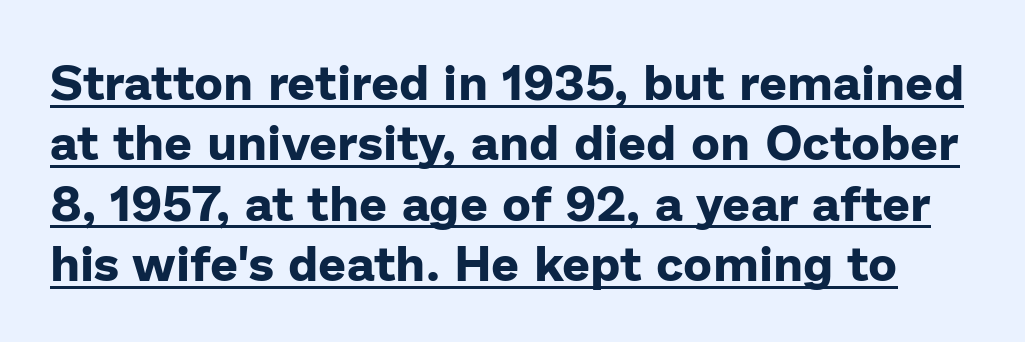
The image shows 49 px bold sans-serif type, upright; set line spacing 1.23x, normal letter spacing, underlined; low stroke contrast and a medium x-height.
